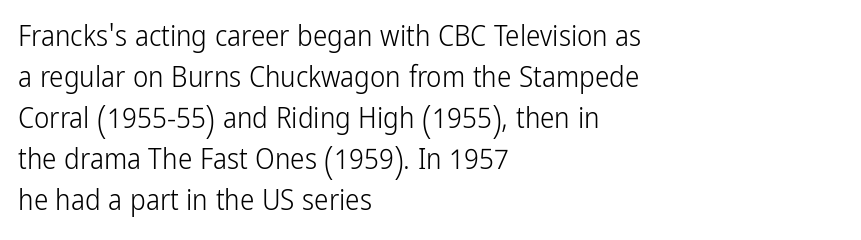
Q: Is the text bold? A: No.
Q: Is the text italic (slanted)? A: No, it is upright.
Q: Is the typeface a serif or a sans-serif typeface? A: Sans-serif.
Q: Is the text underlined? A: No.
Q: How is the paragraph aligned? A: Left-aligned.
Q: Is the spacing between letters normal or unusually wide? A: Normal.
Q: Is the spacing between lines tight, normal or loose? A: Normal.
Q: Width (condensed, normal, or wide)? A: Condensed.
Q: Stroke contrast? A: Low.
Q: x-height? A: Medium.
Q: Monospaced? A: No.
